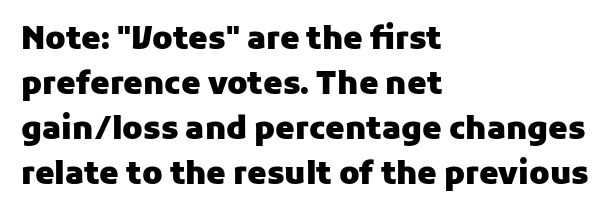
The specimen omits any rule beneath the text block's lines. Its strokes are broad and dark, the hallmark of bold type. Typeset ragged right — the left edge is the straight one. The letters advance in unequal steps, a hallmark of proportional type.
